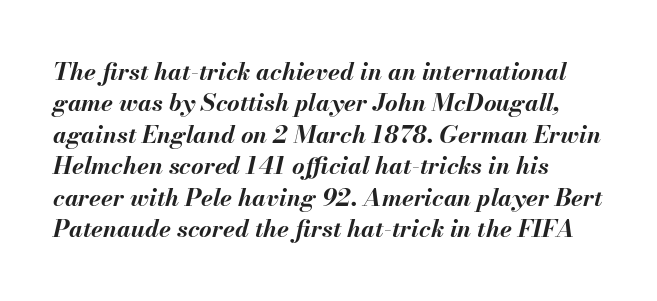
{"italic": "yes", "lean": "right", "slant_degrees": 13, "bold": "yes", "underline": "no", "align": "left", "line_spacing": "normal", "line_spacing_ratio": 1.31, "letter_spacing": "normal", "letter_spacing_em": 0.0, "glyph_px": 24}
